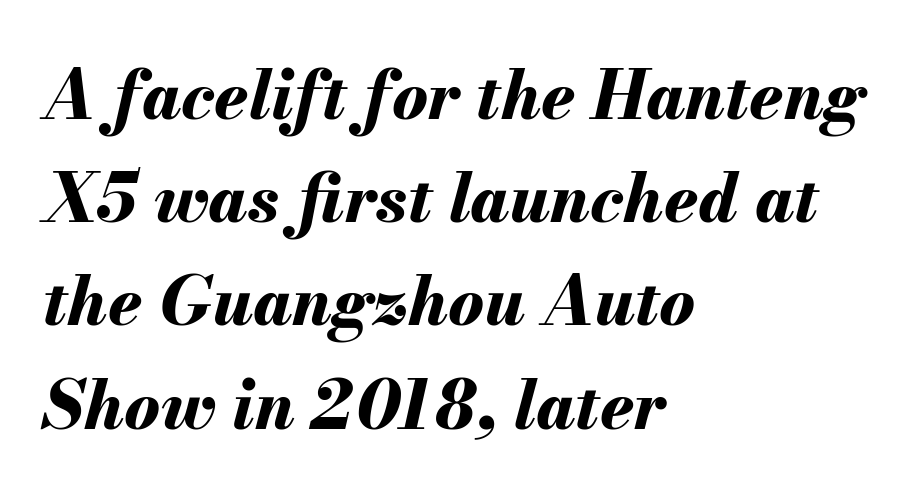
Q: Is the text bold? A: Yes.
Q: Is the text italic (slanted)? A: Yes, it leans right by about 13 degrees.
Q: Is the text underlined? A: No.
Q: How is the paragraph aligned? A: Left-aligned.
Q: Is the spacing between letters normal or unusually wide? A: Normal.
Q: Is the spacing between lines tight, normal or loose? A: Normal.
Q: Width (condensed, normal, or wide)? A: Normal.
Q: Stroke contrast? A: Medium.
Q: x-height? A: Small.
Q: Monospaced? A: No.
